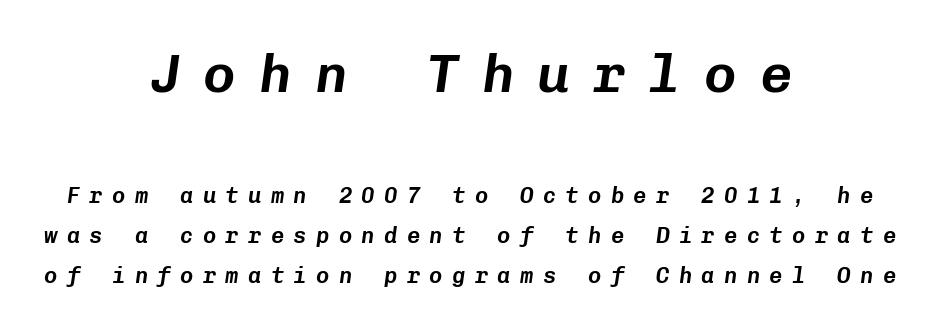
{"italic": "yes", "lean": "right", "slant_degrees": 8, "width": "normal", "stroke_contrast": "low", "x_height": "medium", "monospaced": "yes", "underline": "no", "align": "center", "line_spacing_ratio": 1.81, "letter_spacing": "wide", "letter_spacing_em": 0.43, "larger_block": "first", "size_ratio": 2.45, "glyph_px": 54}
